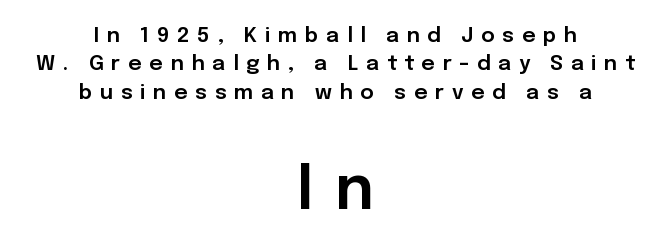
The image shows 62 px sans-serif type, upright; set centered, normal line spacing (1.35x), unusually wide letter spacing (+0.36 em), not underlined; the second (bottom) block is 2.95x larger; low stroke contrast and a medium x-height.
